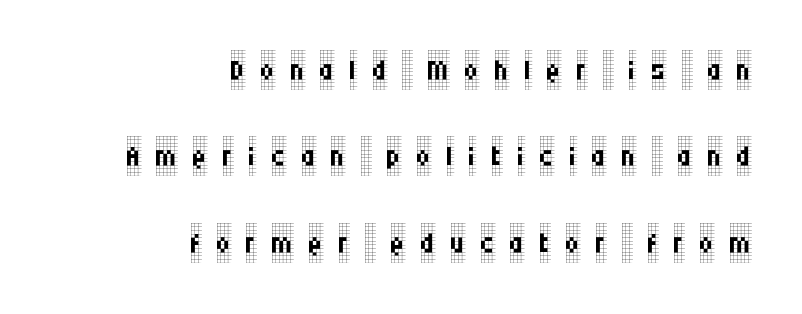
The face used here is proportionally spaced, like ordinary book or web type. Nothing heavy about these letters — not bold at all. Classification — serif. Honestly, there is no underline to notice here at all. This sample uses an upright cut, with every glyph sitting square on the baseline.
